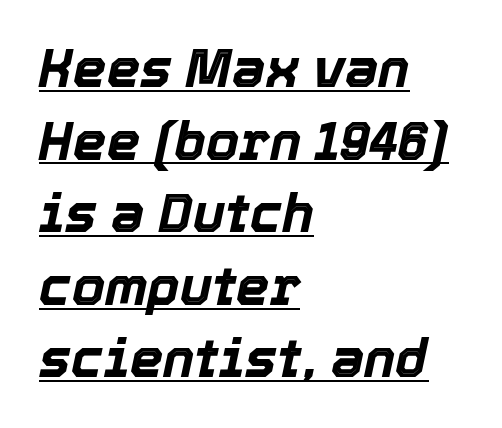
Q: Is the text bold? A: Yes.
Q: Is the text italic (slanted)? A: Yes, it leans right by about 12 degrees.
Q: Is the text underlined? A: Yes.
Q: How is the paragraph aligned? A: Left-aligned.
Q: Is the spacing between letters normal or unusually wide? A: Normal.
Q: Is the spacing between lines tight, normal or loose? A: Normal.
Q: Width (condensed, normal, or wide)? A: Normal.
Q: x-height? A: Medium.
Q: Monospaced? A: No.
